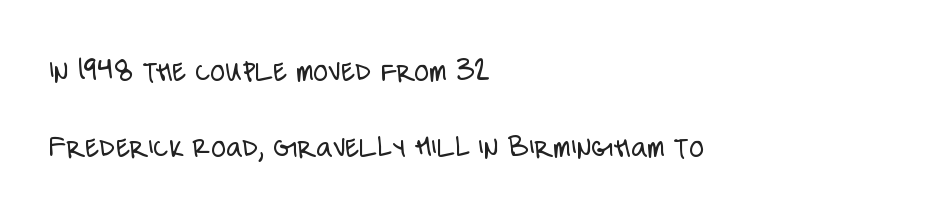
{"serif": "no", "italic": "no", "bold": "no", "weight": "light", "width": "condensed", "stroke_contrast": "low", "x_height": "large", "monospaced": "no", "underline": "no", "align": "left", "line_spacing": "loose", "line_spacing_ratio": 2.46, "letter_spacing": "normal", "letter_spacing_em": 0.0, "glyph_px": 31}
